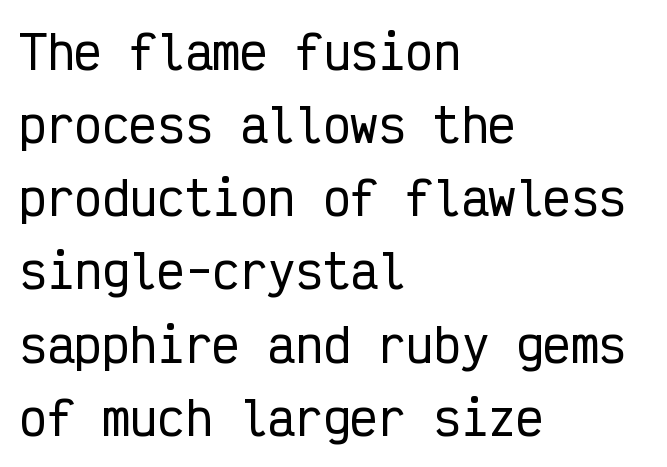
The image shows 46 px condensed sans-serif type, upright, monospaced; set left-aligned, normal line spacing (1.59x), normal letter spacing, not underlined; low stroke contrast and a medium x-height.
